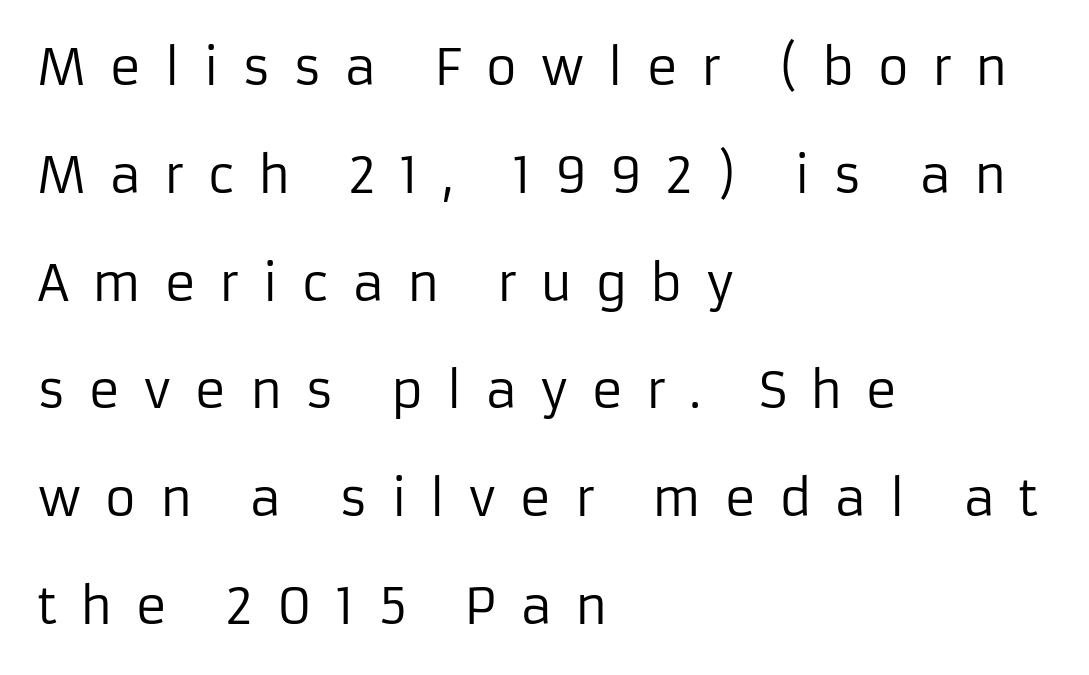
A roman cut, with each character standing at attention. The lines are quadded left. What's the leading like? Stretched, with rows far apart. Observe the wide spacing: letters keep a clear distance from each other.
